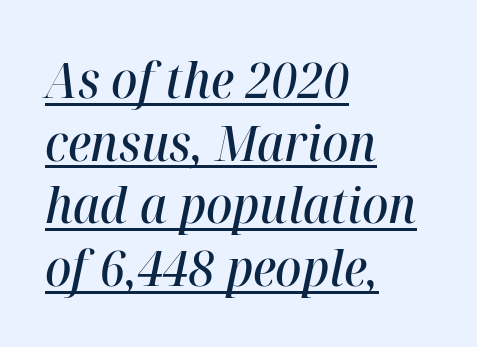
Letter spacing: default. Looks like someone drew a line under every word here. A somewhat darkened texture: the type is semibold rather than bold. Is the block centered? No — it sits flush against the left margin. The block of text has a typical density, with ordinary space between rows.
